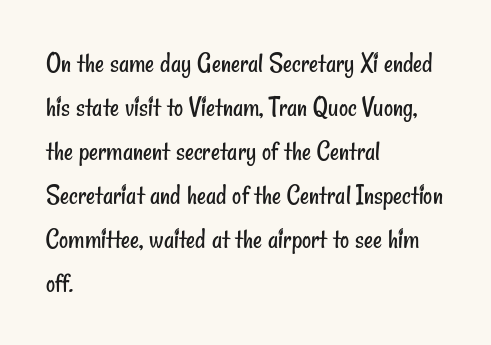
Q: Is the text bold? A: No.
Q: Is the typeface a serif or a sans-serif typeface? A: Sans-serif.
Q: Is the text underlined? A: No.
Q: How is the paragraph aligned? A: Left-aligned.
Q: Is the spacing between letters normal or unusually wide? A: Normal.
Q: Is the spacing between lines tight, normal or loose? A: Normal.
Q: Width (condensed, normal, or wide)? A: Condensed.
Q: Stroke contrast? A: Low.
Q: x-height? A: Small.
Q: Monospaced? A: No.
